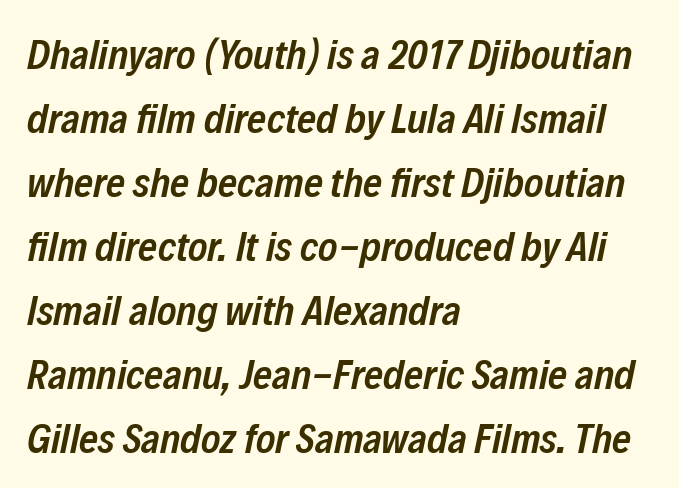
{"italic": "yes", "lean": "right", "slant_degrees": 12, "bold": "semi", "weight": "semibold", "width": "condensed", "stroke_contrast": "low", "x_height": "medium", "monospaced": "no", "underline": "no", "align": "left", "line_spacing": "normal", "line_spacing_ratio": 1.56, "letter_spacing": "normal", "letter_spacing_em": 0.0, "glyph_px": 41}
